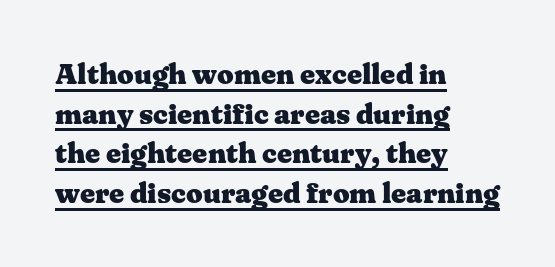
Old-style or modern, the face here clearly has serifs. These characters rest on top of a visible drawn line. The lettering stays uniformly vertical, giving the passage a roman look. The face used here is proportionally spaced, like ordinary book or web type. Is there much room between lines? A standard amount, neither cramped nor airy.
